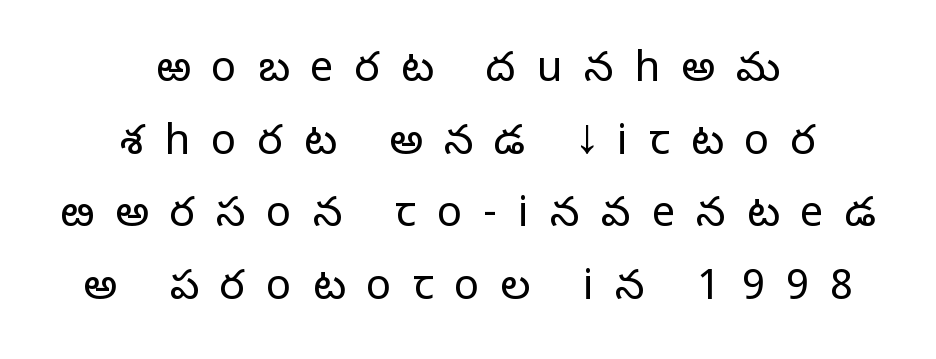
A bare baseline throughout the passage. The cut favours lightness, reaching ordinary text weight at its darkest. A sans-serif font was chosen for this passage. Spacing verdict: proportional, widths tailored to each character. The letters stand straight up with perfectly vertical stems. Look at the tracking — it's clearly loosened, letters drifting apart.
